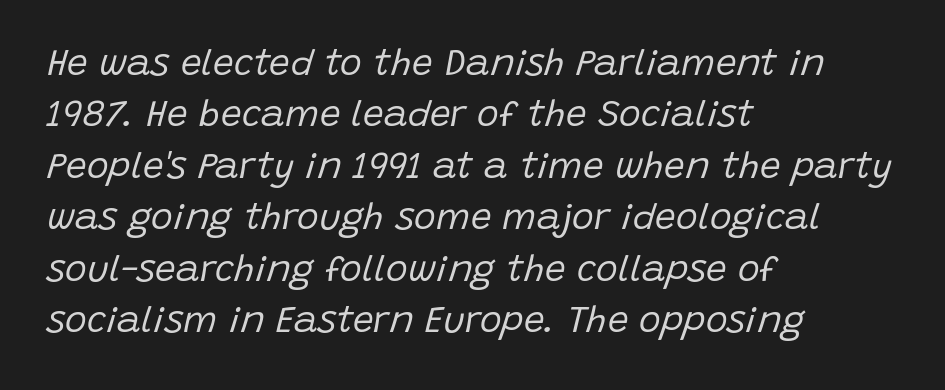
The image shows 37 px regular-weight type, italic (leaning right); set left-aligned, normal line spacing (1.39x), normal letter spacing, not underlined; low stroke contrast and a large x-height.
